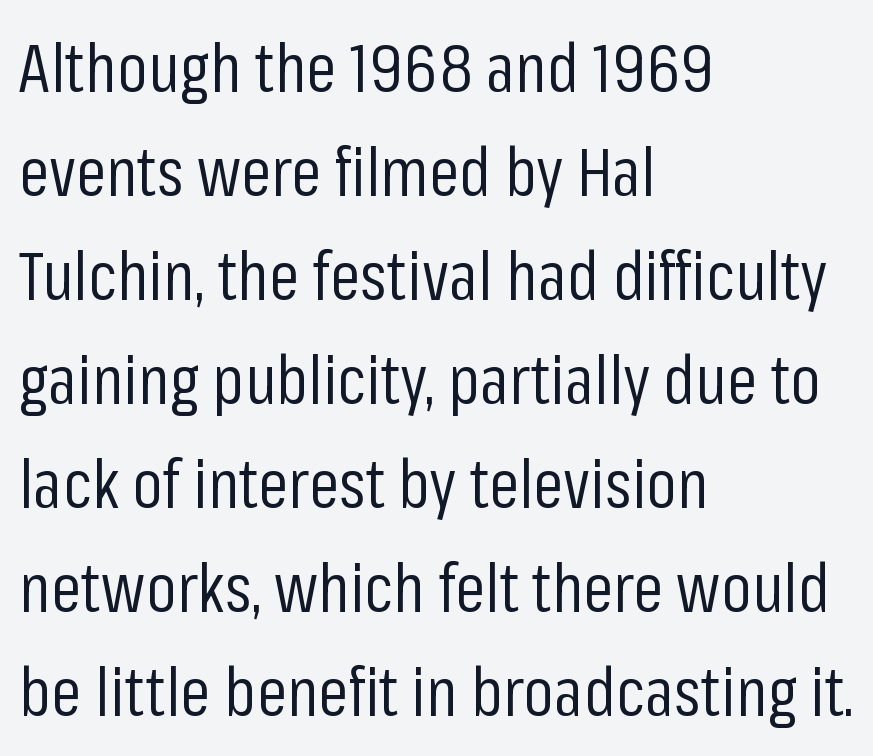
Q: Is the text bold? A: No.
Q: Is the text italic (slanted)? A: No, it is upright.
Q: Is the typeface a serif or a sans-serif typeface? A: Sans-serif.
Q: Is the text underlined? A: No.
Q: How is the paragraph aligned? A: Left-aligned.
Q: Is the spacing between letters normal or unusually wide? A: Normal.
Q: Is the spacing between lines tight, normal or loose? A: Normal.
Q: Width (condensed, normal, or wide)? A: Condensed.
Q: Stroke contrast? A: Low.
Q: x-height? A: Medium.
Q: Monospaced? A: No.
